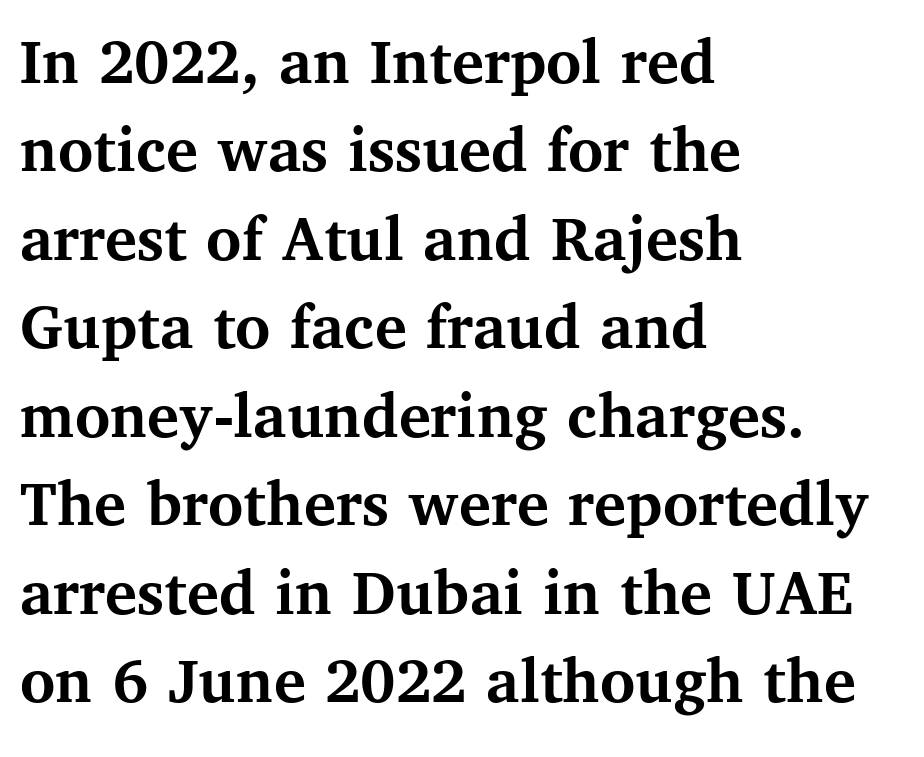
{"serif": "yes", "italic": "no", "bold": "yes", "weight": "semibold", "width": "normal", "stroke_contrast": "medium", "x_height": "medium", "monospaced": "no", "underline": "no", "align": "left", "line_spacing": "normal", "line_spacing_ratio": 1.32, "letter_spacing": "normal", "letter_spacing_em": 0.0, "glyph_px": 67}
